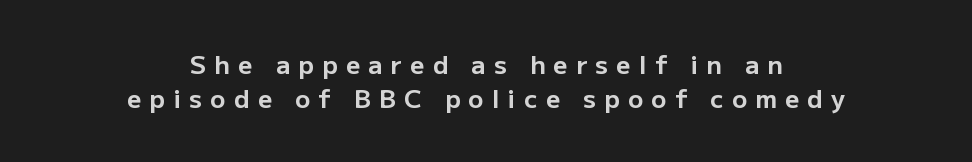
{"italic": "no", "bold": "yes", "underline": "no", "align": "center", "line_spacing": "normal", "line_spacing_ratio": 1.37, "letter_spacing": "wide", "letter_spacing_em": 0.33, "glyph_px": 25}
